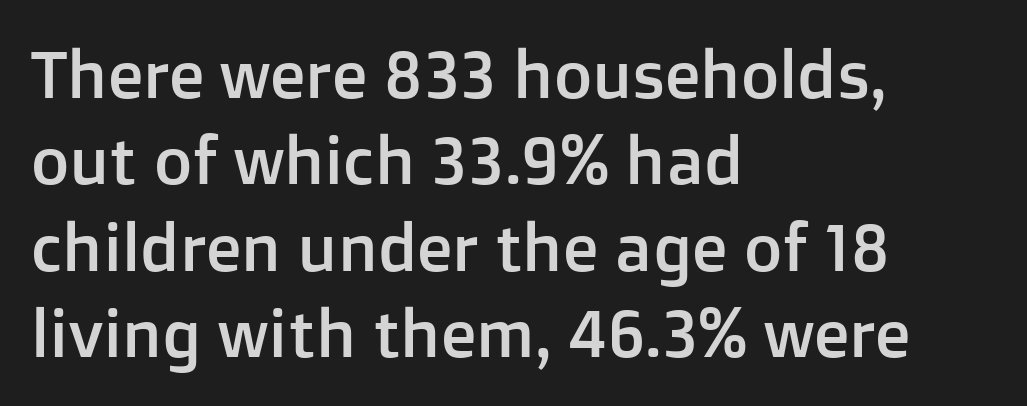
Think of a printed novel: that variable character pitch is what you see here. Short note: letters normally spaced. The paragraph has a hard left edge and a soft right edge. The passage shown is not underscored anywhere. Observe the absence of serifs on each vertical stroke in this sample. Notice how descenders clear the ascenders below comfortably — that's standard leading.
